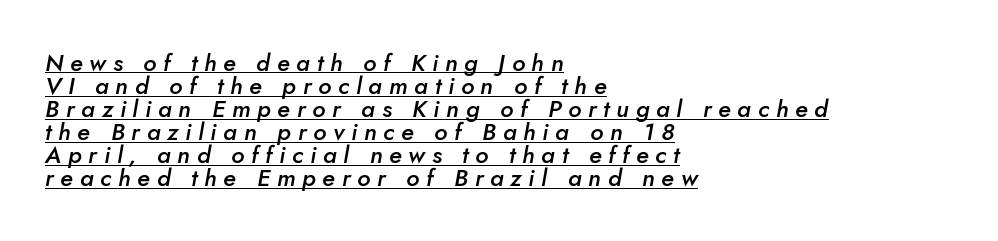
These lines were composed using italics. Does a line run under the words? Yes, clearly. The sample has been set in demibold, a notch under bold. The ragged edge is on the right, which tells us the setting is flush left. Substantial extra tracking has been applied to these lines. The block of text is dense from top to bottom, with scant space between rows.
